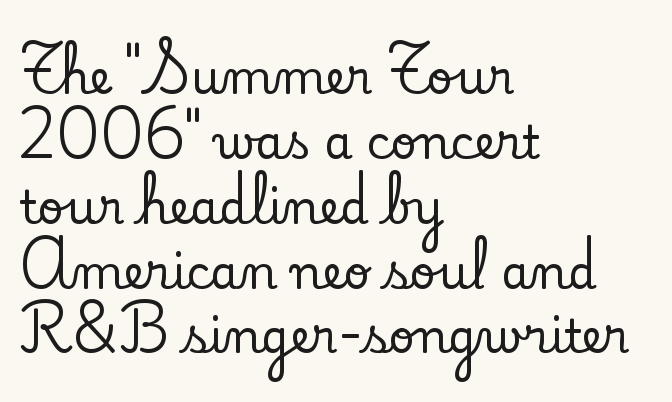
The image shows 46 px serif type, upright; set left-aligned, normal line spacing (1.41x), normal letter spacing, not underlined; low stroke contrast and a small x-height.
